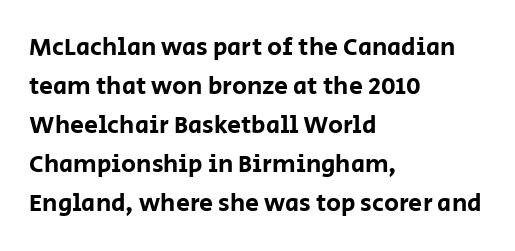
{"italic": "no", "underline": "no", "align": "left", "line_spacing": "normal", "line_spacing_ratio": 1.56, "letter_spacing": "normal", "letter_spacing_em": 0.0, "glyph_px": 25}
